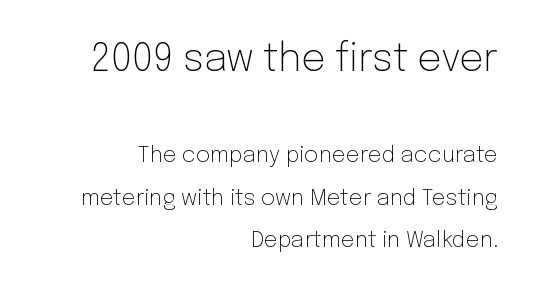
{"serif": "no", "italic": "no", "bold": "no", "weight": "light", "width": "normal", "stroke_contrast": "low", "x_height": "medium", "monospaced": "no", "underline": "no", "align": "right", "line_spacing": "loose", "line_spacing_ratio": 1.94, "letter_spacing": "normal", "letter_spacing_em": 0.0, "larger_block": "first", "size_ratio": 1.73, "glyph_px": 38}
